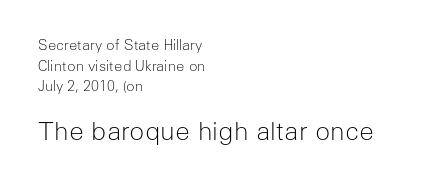
Evenly set lines give the paragraph a standard silhouette. In this sample the second text group is rendered at the bigger scale. When letters stand straight like this, we call the style roman or upright. The typesetter chose a ragged-right arrangement here. Standard letterfit; no display-style spreading of the glyphs. Ink coverage per letter is moderate at most.
